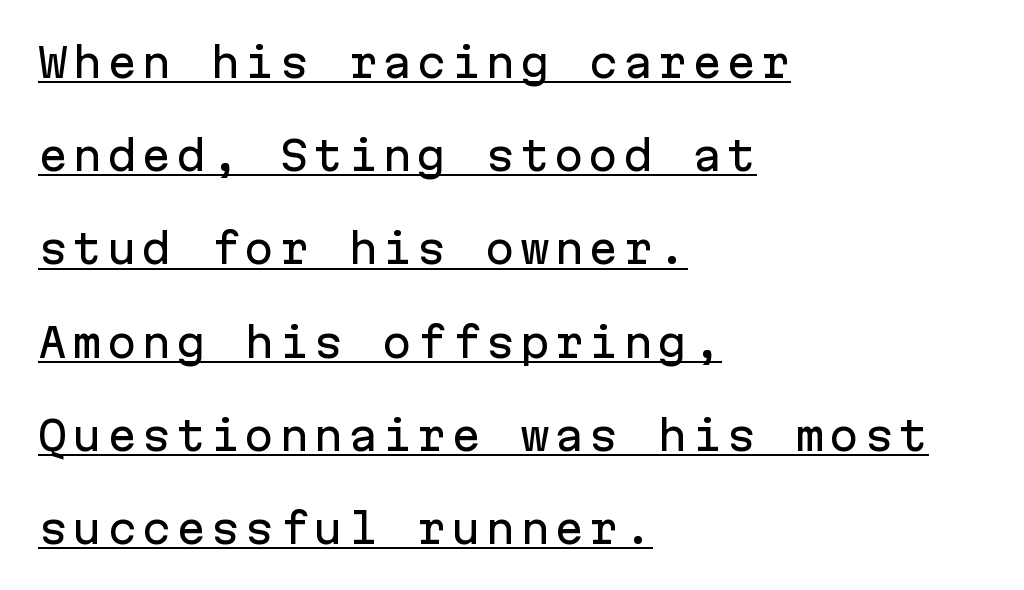
The specimen reads as upright at a glance. Like a heading marked for emphasis, these lines bear an underscore. The face used here is monospaced, like something from a code editor. Check where the strokes stop: nothing finishes them off — pure sans. This rendering uses left alignment, leaving the right contour irregular. Whoever set this chose breathing room over compactness in the vertical rhythm.
